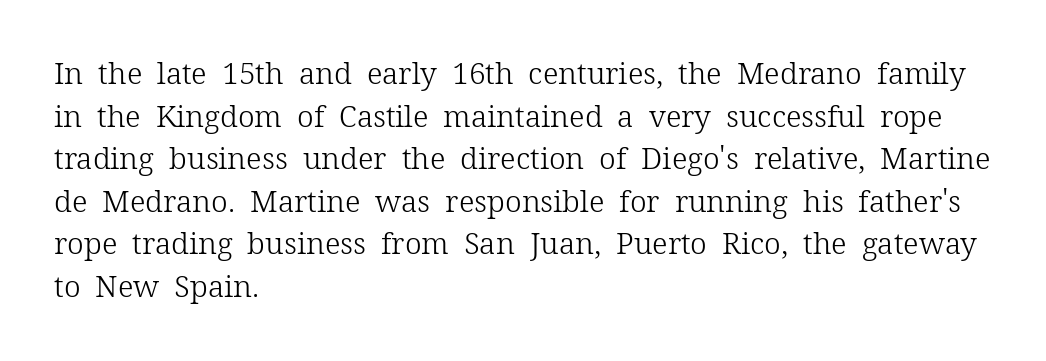
Q: Is the text bold? A: No.
Q: Is the text italic (slanted)? A: No, it is upright.
Q: Is the typeface a serif or a sans-serif typeface? A: Serif.
Q: Is the text underlined? A: No.
Q: How is the paragraph aligned? A: Left-aligned.
Q: Is the spacing between letters normal or unusually wide? A: Normal.
Q: Is the spacing between lines tight, normal or loose? A: Normal.
Q: Width (condensed, normal, or wide)? A: Normal.
Q: Stroke contrast? A: Low.
Q: x-height? A: Medium.
Q: Monospaced? A: No.
